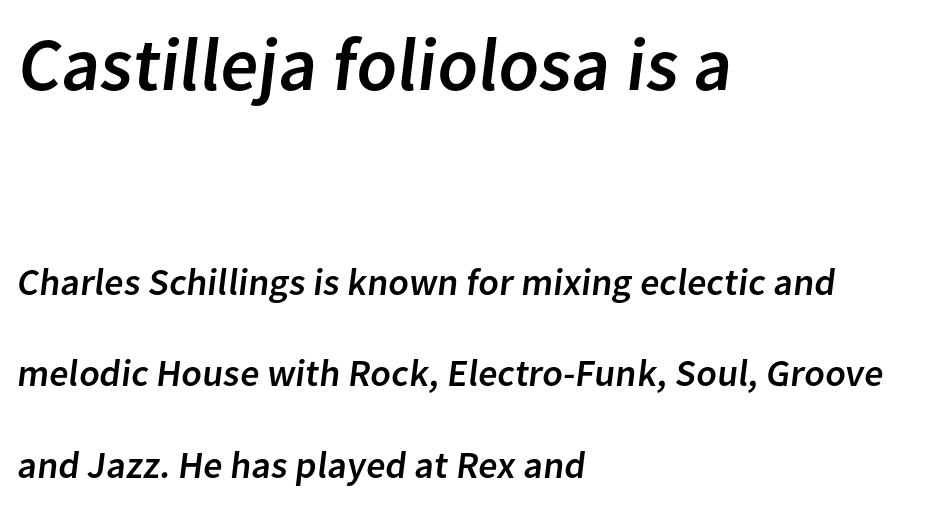
{"serif": "no", "width": "normal", "stroke_contrast": "low", "x_height": "medium", "monospaced": "no", "underline": "no", "align": "left", "line_spacing": "loose", "line_spacing_ratio": 2.41, "letter_spacing": "normal", "letter_spacing_em": 0.0, "larger_block": "first", "size_ratio": 1.97, "glyph_px": 75}
